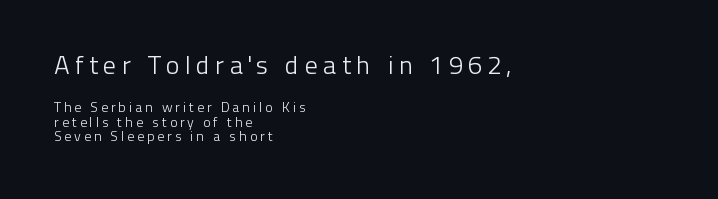
Q: Is the text bold? A: No.
Q: Is the text italic (slanted)? A: No, it is upright.
Q: Is the text underlined? A: No.
Q: How is the paragraph aligned? A: Left-aligned.
Q: Is the spacing between letters normal or unusually wide? A: Unusually wide.
Q: Is the spacing between lines tight, normal or loose? A: Tight.
Q: Which block of text is set in a larger size, the first (top) or the second (bottom)? A: The first (top) one.
